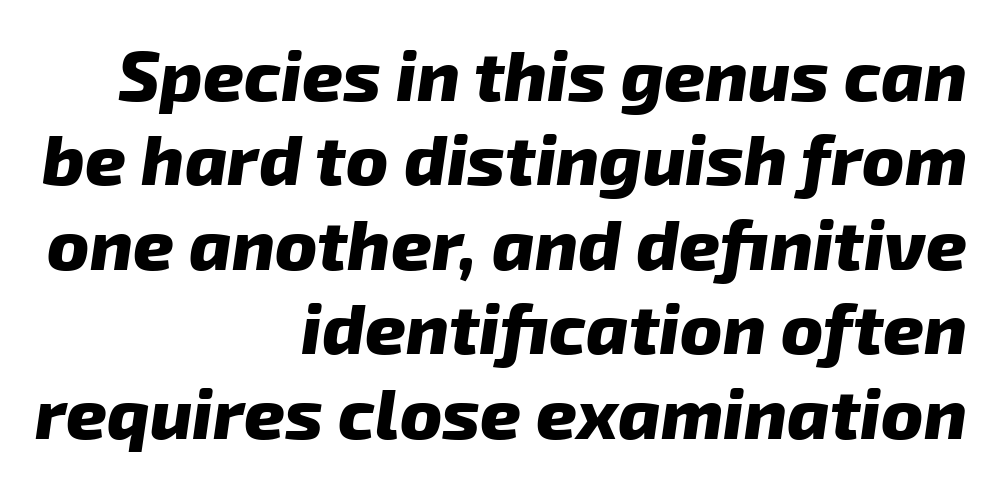
Q: Is the text bold? A: Yes.
Q: Is the typeface a serif or a sans-serif typeface? A: Sans-serif.
Q: Is the text underlined? A: No.
Q: How is the paragraph aligned? A: Right-aligned.
Q: Is the spacing between letters normal or unusually wide? A: Normal.
Q: Width (condensed, normal, or wide)? A: Normal.
Q: Stroke contrast? A: Low.
Q: x-height? A: Medium.
Q: Monospaced? A: No.
